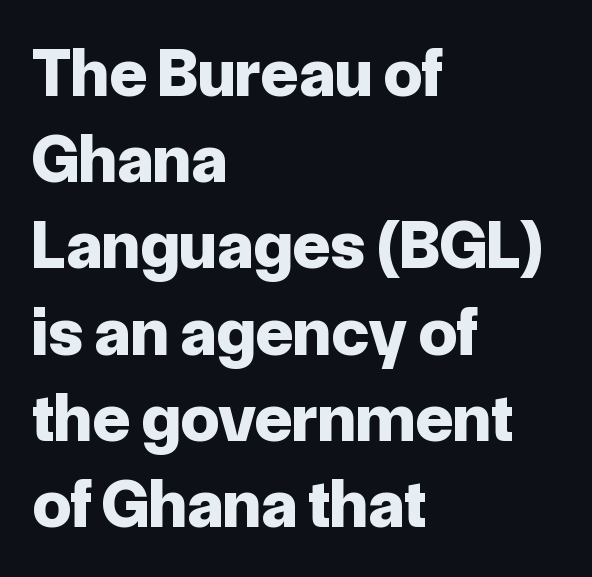
Q: Is the text bold? A: Yes.
Q: Is the text italic (slanted)? A: No, it is upright.
Q: Is the typeface a serif or a sans-serif typeface? A: Sans-serif.
Q: Is the text underlined? A: No.
Q: How is the paragraph aligned? A: Left-aligned.
Q: Is the spacing between letters normal or unusually wide? A: Normal.
Q: Is the spacing between lines tight, normal or loose? A: Normal.
Q: Width (condensed, normal, or wide)? A: Normal.
Q: Stroke contrast? A: Low.
Q: x-height? A: Medium.
Q: Monospaced? A: No.
